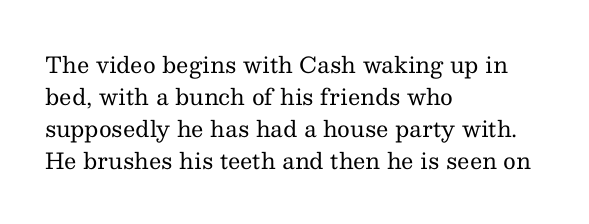
The image shows 22 px text type, upright; set left-aligned, normal line spacing (1.45x), normal letter spacing, not underlined.
